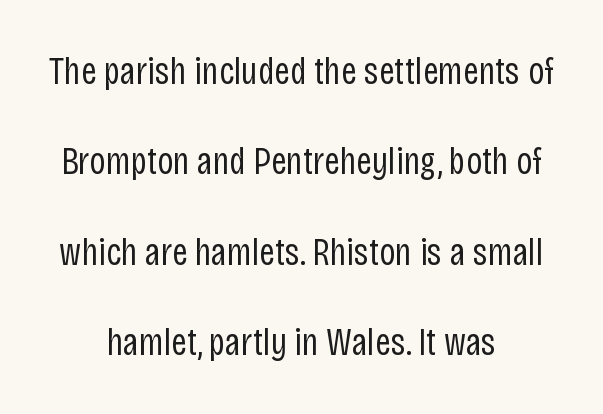
Honestly, the rows look like they've been pulled way apart. This sample has the flowing, uneven cadence of proportional lettering. The rendering keeps characters at their native spacing. These lines are centered, leaving both edges ragged.
